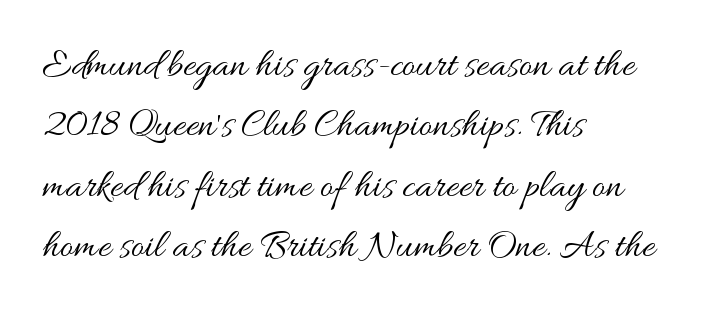
The image shows 40 px regular-weight, wide type; set left-aligned, normal line spacing (1.51x), normal letter spacing, not underlined; medium stroke contrast and a small x-height.
